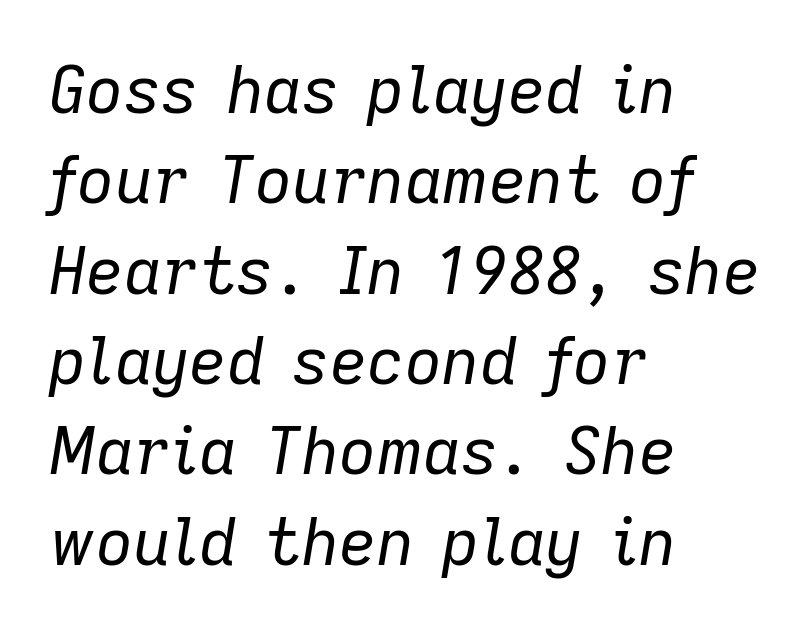
Q: Is the text bold? A: No.
Q: Is the text italic (slanted)? A: Yes, it leans right by about 9 degrees.
Q: Is the text underlined? A: No.
Q: How is the paragraph aligned? A: Left-aligned.
Q: Is the spacing between letters normal or unusually wide? A: Normal.
Q: Is the spacing between lines tight, normal or loose? A: Normal.
Q: Width (condensed, normal, or wide)? A: Normal.
Q: Stroke contrast? A: Low.
Q: x-height? A: Medium.
Q: Monospaced? A: No.
